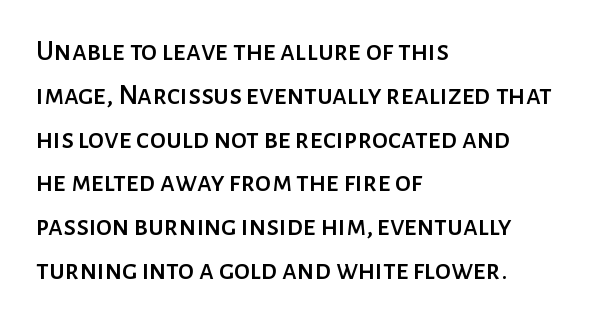
{"serif": "no", "italic": "no", "width": "normal", "stroke_contrast": "low", "x_height": "medium", "monospaced": "no", "underline": "no", "align": "left", "line_spacing": "normal", "line_spacing_ratio": 1.51, "letter_spacing": "normal", "letter_spacing_em": 0.0, "glyph_px": 29}
